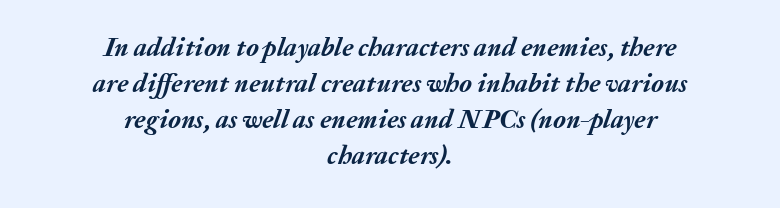
{"italic": "yes", "lean": "right", "slant_degrees": 20, "bold": "yes", "underline": "no", "align": "center", "line_spacing": "normal", "line_spacing_ratio": 1.39, "letter_spacing": "normal", "letter_spacing_em": 0.0, "glyph_px": 26}
